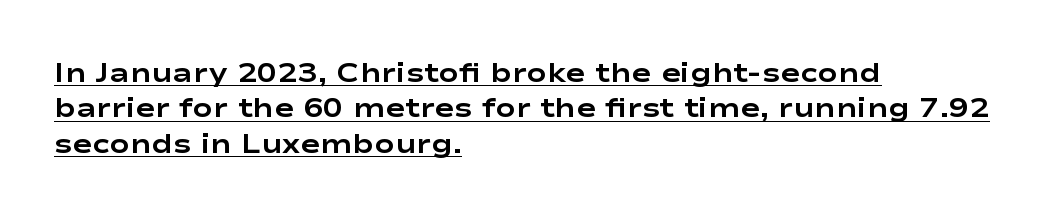
Q: Is the text bold? A: Yes.
Q: Is the text italic (slanted)? A: No, it is upright.
Q: Is the text underlined? A: Yes.
Q: How is the paragraph aligned? A: Left-aligned.
Q: Is the spacing between letters normal or unusually wide? A: Normal.
Q: Is the spacing between lines tight, normal or loose? A: Normal.
